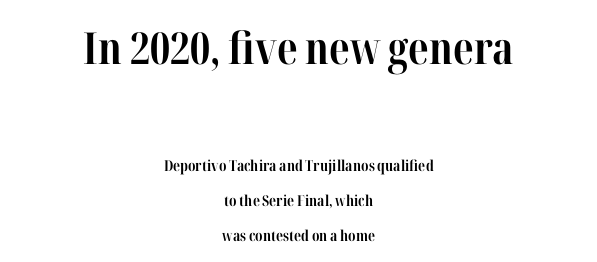
The image shows 44 px bold, condensed serif type, upright; set centered, loose line spacing (2.33x), normal letter spacing, not underlined; the first (top) block is 2.93x larger; high stroke contrast and a medium x-height.
